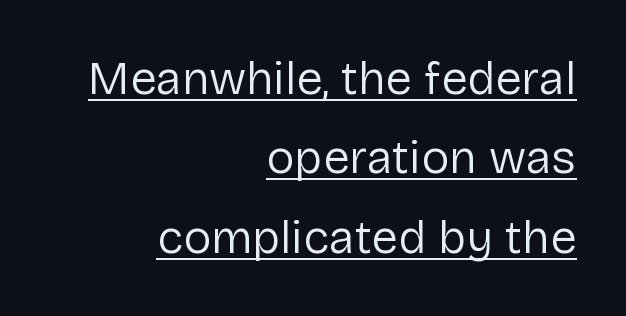
Is the letter spacing exaggerated? No — it looks like the ordinary default. Regular leading. A typesetter would label this face a sans. Proportional: the letters do not fall into vertical columns. Every character sits straight up, as roman type does. The weight would be labelled regular, book, light, or lighter still.
